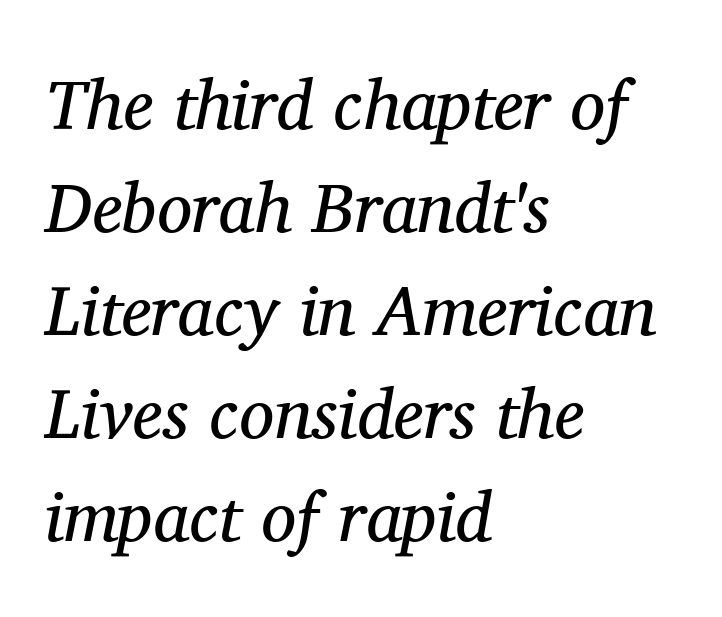
{"serif": "yes", "italic": "yes", "lean": "right", "slant_degrees": 11, "bold": "no", "weight": "regular", "width": "normal", "stroke_contrast": "medium", "x_height": "medium", "monospaced": "no", "underline": "no", "align": "left", "line_spacing": "normal", "line_spacing_ratio": 1.47, "letter_spacing": "normal", "letter_spacing_em": 0.0, "glyph_px": 70}
